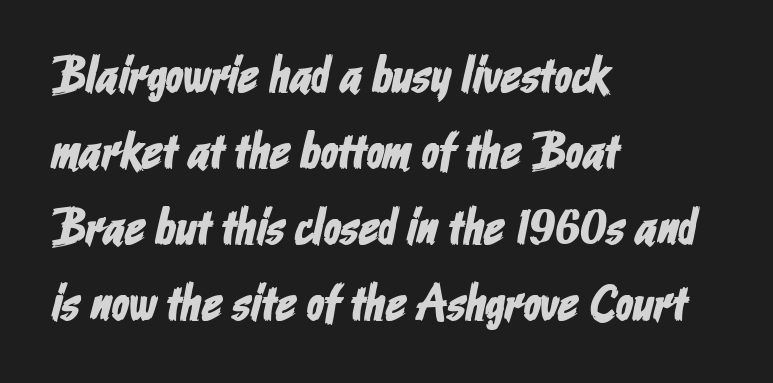
The gap between lines stays unmarked. In CSS terms this would be text-align: left. The passage shown is typed in a proportional face where columns would drift. The leading is moderate, giving the passage an even texture.
